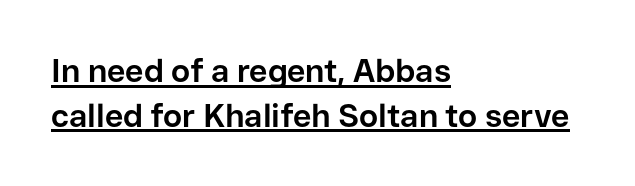
You'd pick this weight for a headline — it's a proper bold. The specimen includes a rule beneath the text block's lines. Left-aligned paragraph, ragged on the right. The tracking reads as untouched default to a designer's eye.
